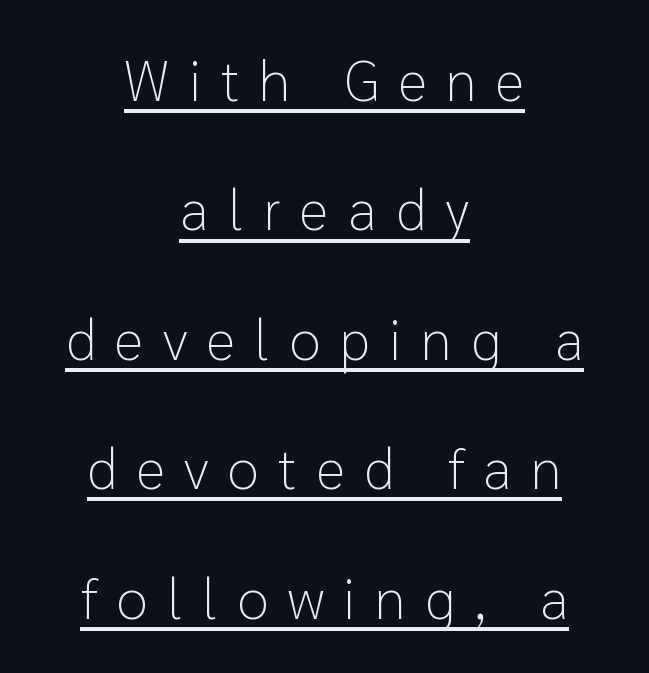
{"serif": "no", "italic": "no", "bold": "no", "weight": "light", "width": "normal", "stroke_contrast": "low", "x_height": "medium", "monospaced": "no", "underline": "yes", "align": "center", "line_spacing": "loose", "line_spacing_ratio": 2.27, "letter_spacing": "wide", "letter_spacing_em": 0.34, "glyph_px": 57}
